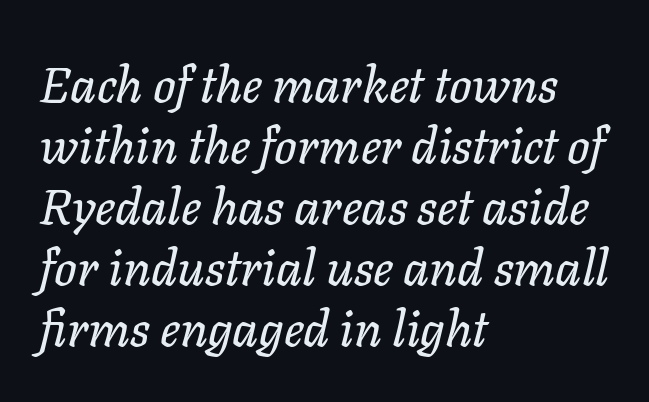
The image shows 50 px text type, italic (leaning right); set left-aligned, line spacing 1.22x, normal letter spacing, not underlined; low stroke contrast and a medium x-height.
